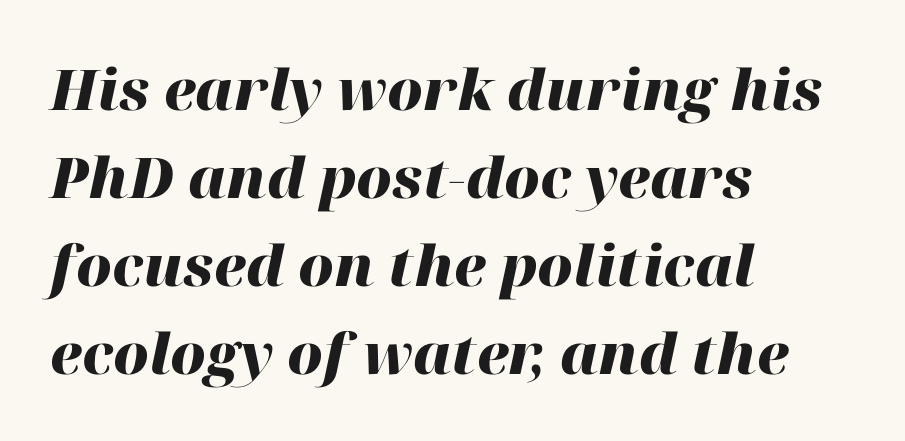
Descender tails drop into unmarked territory. A typesetter would call this proportional, since set widths differ per character. Horizontal bands of white between lines are of average thickness. The passage shown has conventional tracking throughout. Caption: multi-line text, flush left, ragged right. Each glyph is drawn with heavy, bold strokes.
